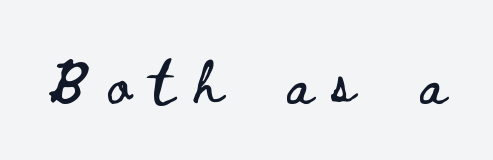
The image shows 43 px wide type; set unusually wide letter spacing (+0.5 em), not underlined; low stroke contrast and a small x-height.
